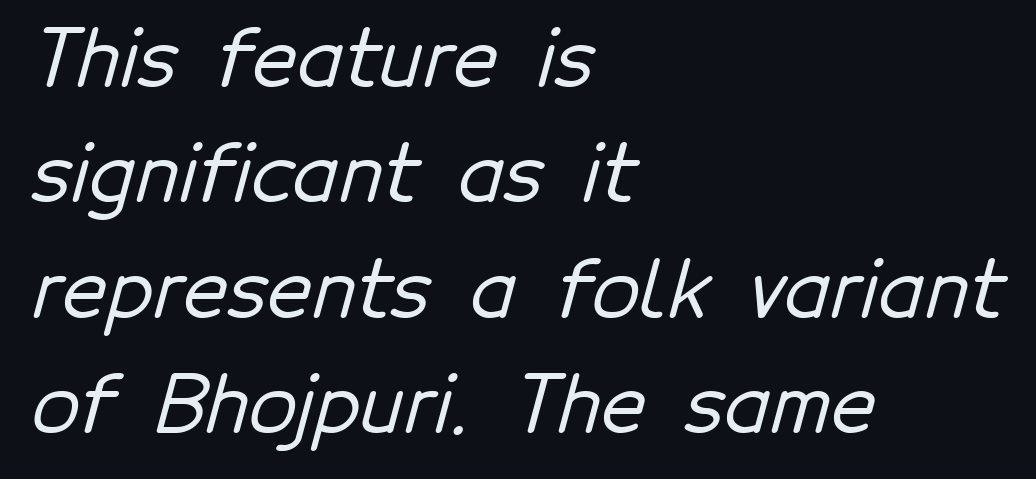
Looks like regular typesetting: each glyph gets only the width it needs. Notice how descenders clear the ascenders below comfortably — that's standard leading. Has an underline been added? It has not. Casual observation: everything's shoved over to the left. What stands out about the letter spacing? Nothing — it is the standard amount. Type style note: lacks serifs.
